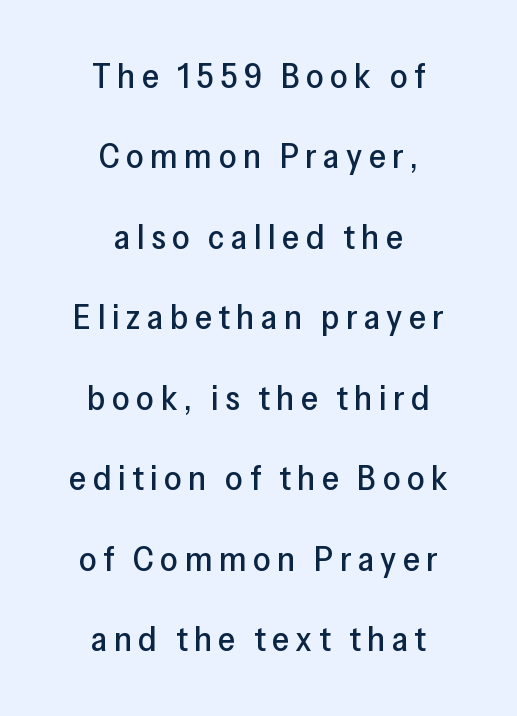
Q: Is the text italic (slanted)? A: No, it is upright.
Q: Is the typeface a serif or a sans-serif typeface? A: Sans-serif.
Q: Is the text underlined? A: No.
Q: How is the paragraph aligned? A: Centered.
Q: Is the spacing between lines tight, normal or loose? A: Loose.
Q: Width (condensed, normal, or wide)? A: Normal.
Q: Stroke contrast? A: Low.
Q: x-height? A: Medium.
Q: Monospaced? A: No.
